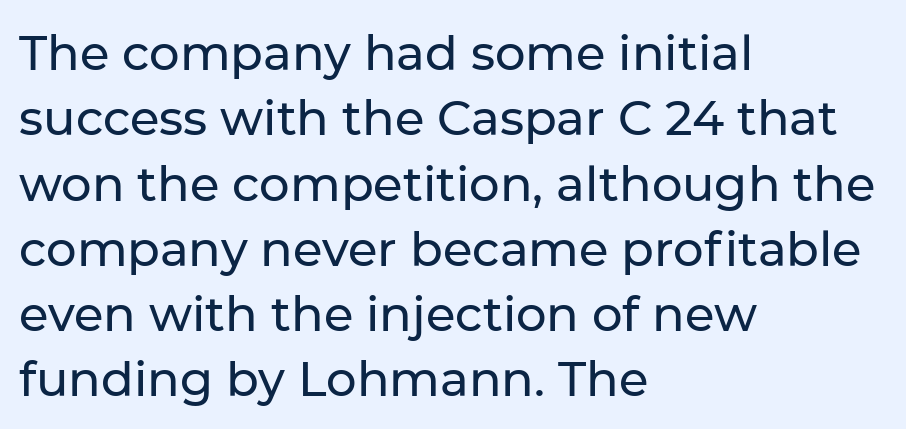
Default kerning and tracking; the words read as compact shapes. The rendering uses a moderate line-height, typical for paragraphs. The typesetter chose a ragged-right arrangement here. The axis of the letterforms is exactly vertical. Clear beneath every line of the passage.
